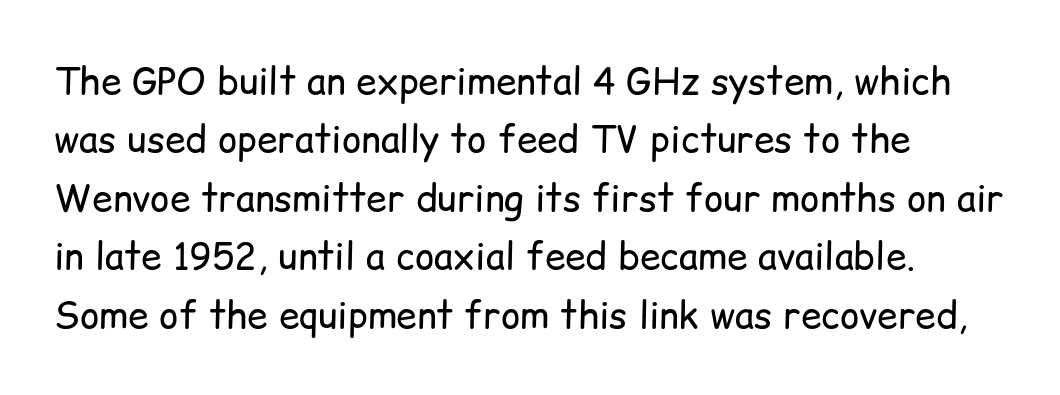
{"serif": "no", "italic": "no", "bold": "no", "weight": "regular", "width": "normal", "stroke_contrast": "low", "x_height": "medium", "monospaced": "no", "underline": "no", "align": "left", "line_spacing": "normal", "line_spacing_ratio": 1.58, "letter_spacing": "normal", "letter_spacing_em": 0.0, "glyph_px": 37}
